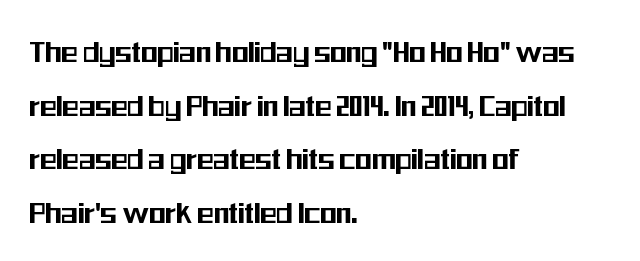
Q: Is the text italic (slanted)? A: No, it is upright.
Q: Is the typeface a serif or a sans-serif typeface? A: Sans-serif.
Q: Is the text underlined? A: No.
Q: How is the paragraph aligned? A: Left-aligned.
Q: Is the spacing between letters normal or unusually wide? A: Normal.
Q: Is the spacing between lines tight, normal or loose? A: Normal.
Q: Width (condensed, normal, or wide)? A: Condensed.
Q: Stroke contrast? A: Medium.
Q: x-height? A: Medium.
Q: Monospaced? A: No.
